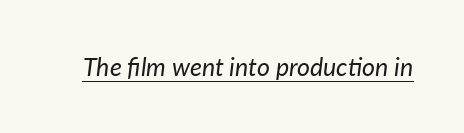
Short note: letters normally spaced. A baseline rule has been typeset under these characters. Weight class: somewhere from thin through regular. This sample uses an oblique cut, with every glyph tilted off the vertical.
